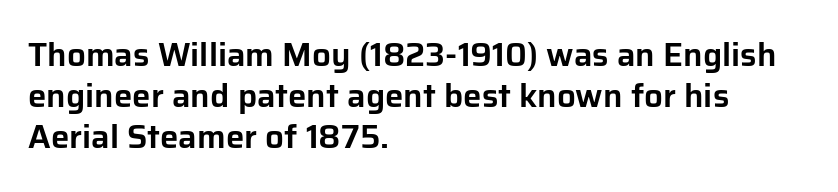
Q: Is the text italic (slanted)? A: No, it is upright.
Q: Is the typeface a serif or a sans-serif typeface? A: Sans-serif.
Q: Is the text underlined? A: No.
Q: How is the paragraph aligned? A: Left-aligned.
Q: Is the spacing between letters normal or unusually wide? A: Normal.
Q: Is the spacing between lines tight, normal or loose? A: Normal.
Q: Width (condensed, normal, or wide)? A: Normal.
Q: Stroke contrast? A: Low.
Q: x-height? A: Medium.
Q: Monospaced? A: No.
